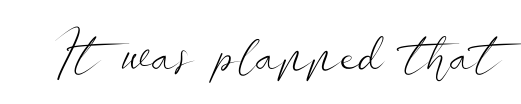
{"serif": "no", "bold": "no", "weight": "light", "width": "wide", "stroke_contrast": "low", "x_height": "small", "monospaced": "no", "underline": "no", "letter_spacing": "normal", "letter_spacing_em": 0.0, "glyph_px": 57}
